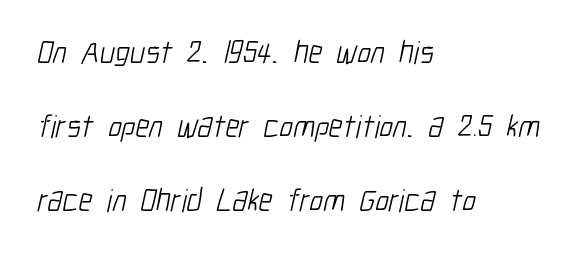
Q: Is the text bold? A: No.
Q: Is the typeface a serif or a sans-serif typeface? A: Sans-serif.
Q: Is the text underlined? A: No.
Q: How is the paragraph aligned? A: Left-aligned.
Q: Is the spacing between letters normal or unusually wide? A: Normal.
Q: Is the spacing between lines tight, normal or loose? A: Loose.
Q: Width (condensed, normal, or wide)? A: Condensed.
Q: Stroke contrast? A: Low.
Q: x-height? A: Medium.
Q: Monospaced? A: No.
